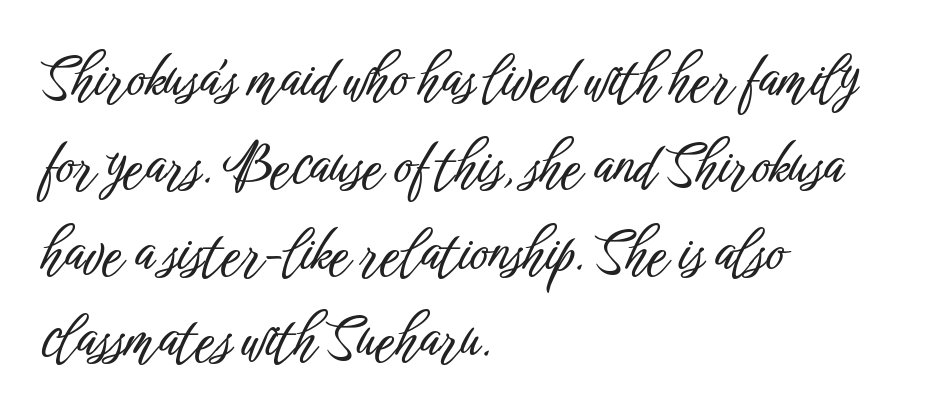
{"serif": "no", "width": "condensed", "stroke_contrast": "low", "x_height": "medium", "monospaced": "no", "underline": "no", "align": "left", "line_spacing": "normal", "line_spacing_ratio": 1.55, "letter_spacing": "normal", "letter_spacing_em": 0.0, "glyph_px": 56}
